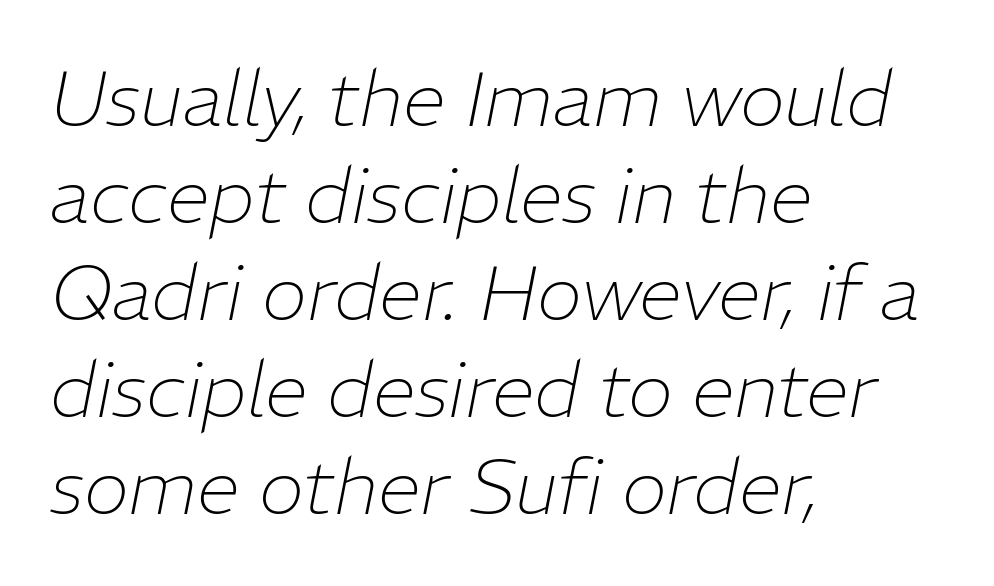
{"italic": "yes", "lean": "right", "slant_degrees": 11, "bold": "no", "weight": "thin", "width": "normal", "stroke_contrast": "low", "x_height": "medium", "monospaced": "no", "underline": "no", "align": "left", "line_spacing": "normal", "line_spacing_ratio": 1.26, "letter_spacing": "normal", "letter_spacing_em": 0.0, "glyph_px": 77}
